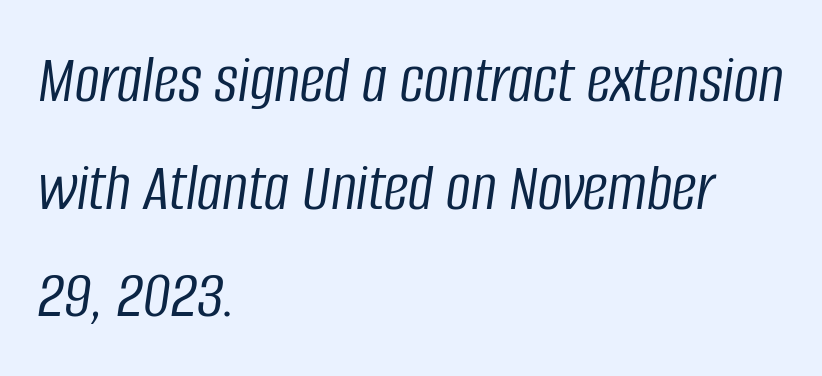
Q: Is the text bold? A: No.
Q: Is the text italic (slanted)? A: Yes, it leans right by about 8 degrees.
Q: Is the text underlined? A: No.
Q: How is the paragraph aligned? A: Left-aligned.
Q: Is the spacing between letters normal or unusually wide? A: Normal.
Q: Is the spacing between lines tight, normal or loose? A: Normal.
Q: Width (condensed, normal, or wide)? A: Condensed.
Q: Stroke contrast? A: Low.
Q: x-height? A: Large.
Q: Monospaced? A: No.
